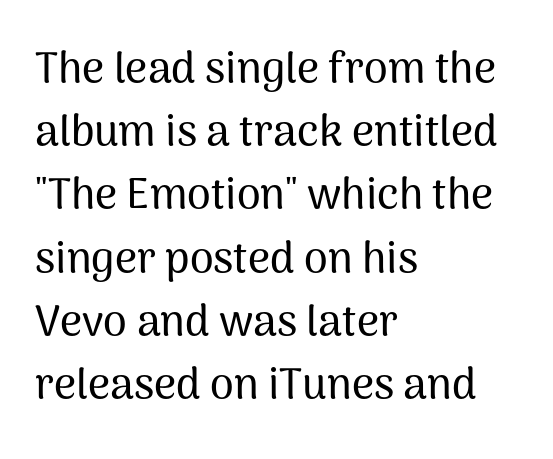
{"serif": "no", "italic": "no", "width": "normal", "stroke_contrast": "medium", "x_height": "medium", "monospaced": "no", "underline": "no", "align": "left", "line_spacing": "normal", "line_spacing_ratio": 1.47, "letter_spacing": "normal", "letter_spacing_em": 0.0, "glyph_px": 43}
